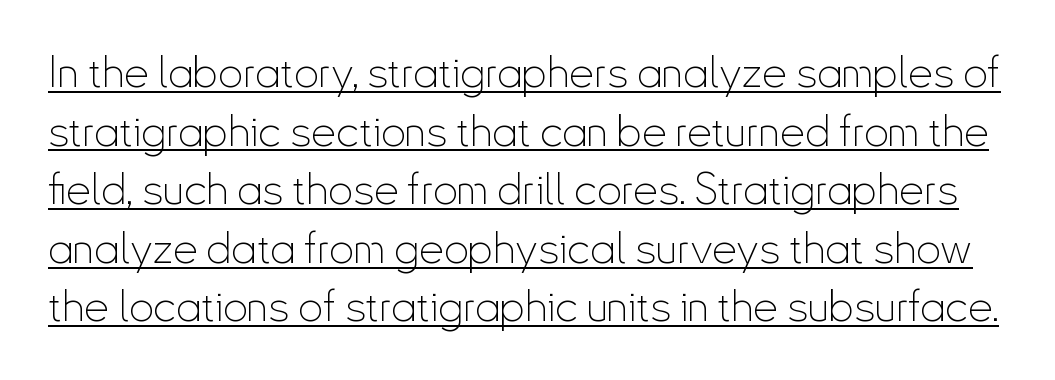
{"serif": "no", "italic": "no", "bold": "no", "weight": "thin", "width": "condensed", "stroke_contrast": "low", "x_height": "small", "monospaced": "no", "underline": "yes", "line_spacing": "normal", "line_spacing_ratio": 1.33, "letter_spacing": "normal", "letter_spacing_em": 0.0, "glyph_px": 44}
